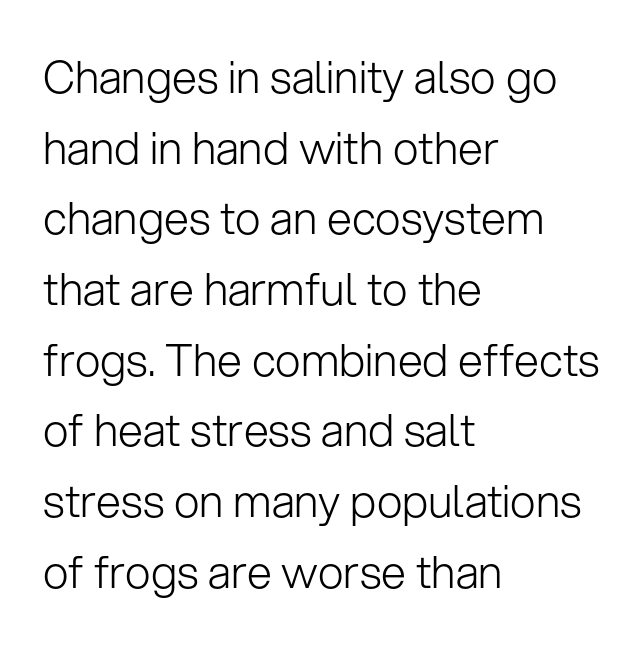
Q: Is the text bold? A: No.
Q: Is the text italic (slanted)? A: No, it is upright.
Q: Is the typeface a serif or a sans-serif typeface? A: Sans-serif.
Q: Is the text underlined? A: No.
Q: How is the paragraph aligned? A: Left-aligned.
Q: Is the spacing between letters normal or unusually wide? A: Normal.
Q: Is the spacing between lines tight, normal or loose? A: Normal.
Q: Width (condensed, normal, or wide)? A: Normal.
Q: Stroke contrast? A: Low.
Q: x-height? A: Medium.
Q: Monospaced? A: No.
